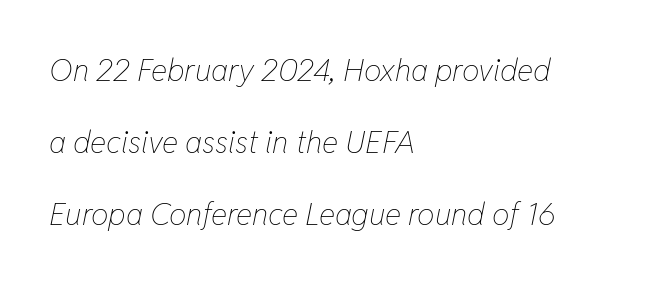
{"italic": "yes", "lean": "right", "slant_degrees": 11, "bold": "no", "weight": "thin", "width": "condensed", "stroke_contrast": "low", "x_height": "medium", "monospaced": "no", "underline": "no", "align": "left", "line_spacing": "loose", "line_spacing_ratio": 2.33, "letter_spacing": "normal", "letter_spacing_em": 0.0, "glyph_px": 31}
